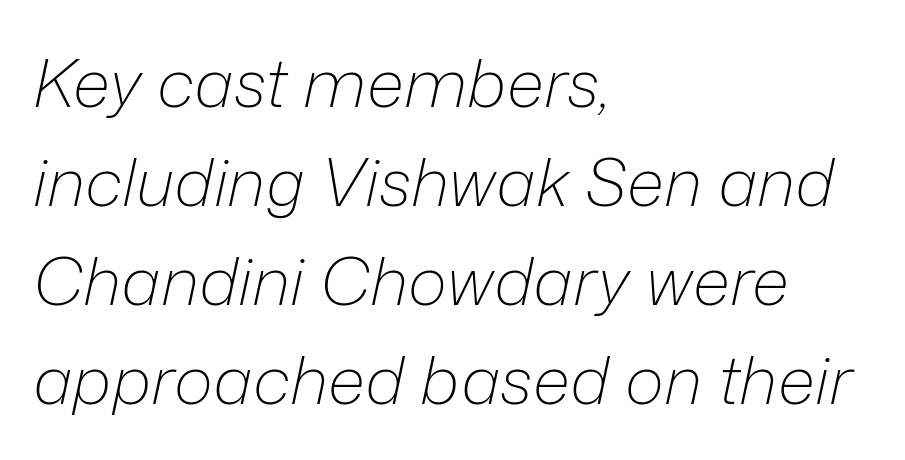
Q: Is the text bold? A: No.
Q: Is the text italic (slanted)? A: Yes, it leans right by about 12 degrees.
Q: Is the text underlined? A: No.
Q: How is the paragraph aligned? A: Left-aligned.
Q: Is the spacing between letters normal or unusually wide? A: Normal.
Q: Is the spacing between lines tight, normal or loose? A: Normal.
Q: Width (condensed, normal, or wide)? A: Normal.
Q: Stroke contrast? A: Low.
Q: x-height? A: Medium.
Q: Monospaced? A: No.
